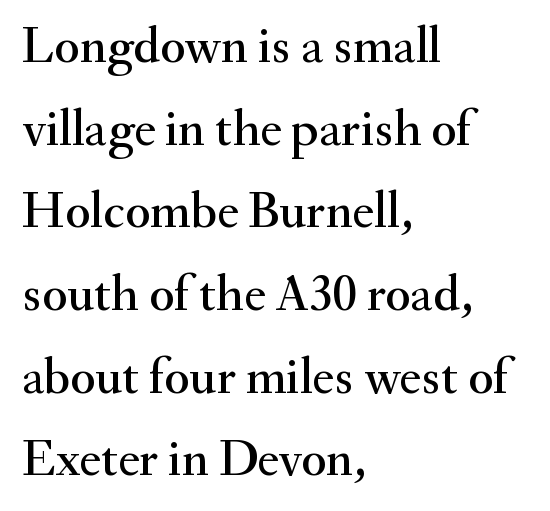
The image shows 52 px serif type, upright; set left-aligned, normal line spacing (1.59x), normal letter spacing, not underlined; medium stroke contrast and a small x-height.
